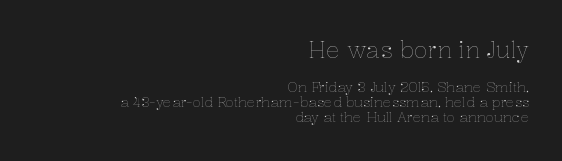
Q: Is the text bold? A: No.
Q: Is the text italic (slanted)? A: No, it is upright.
Q: Is the text underlined? A: No.
Q: How is the paragraph aligned? A: Right-aligned.
Q: Is the spacing between letters normal or unusually wide? A: Normal.
Q: Is the spacing between lines tight, normal or loose? A: Tight.
Q: Which block of text is set in a larger size, the first (top) or the second (bottom)? A: The first (top) one.
